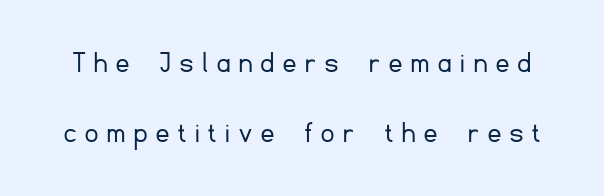
{"serif": "no", "italic": "no", "bold": "no", "weight": "light", "width": "normal", "stroke_contrast": "low", "x_height": "small", "monospaced": "no", "underline": "no", "line_spacing": "loose", "line_spacing_ratio": 2.19, "letter_spacing": "wide", "letter_spacing_em": 0.28, "glyph_px": 32}
